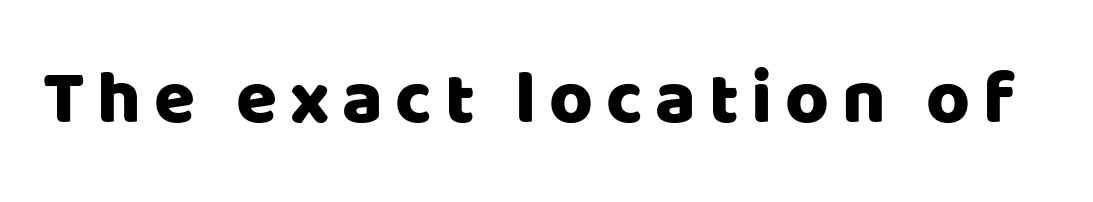
{"serif": "no", "italic": "no", "width": "normal", "stroke_contrast": "low", "x_height": "large", "monospaced": "no", "underline": "no", "glyph_px": 75}
